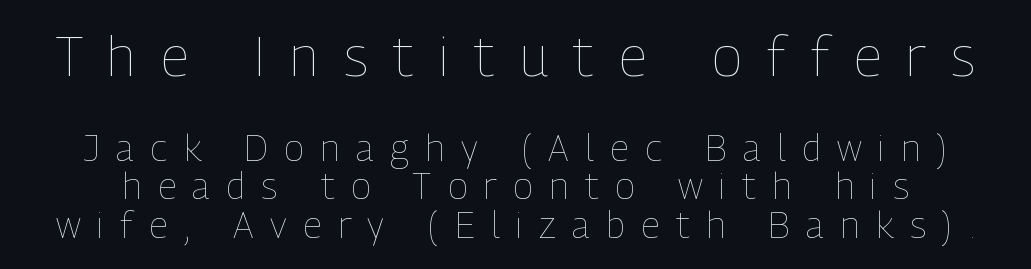
Q: Is the text bold? A: No.
Q: Is the text italic (slanted)? A: No, it is upright.
Q: Is the text underlined? A: No.
Q: Is the spacing between letters normal or unusually wide? A: Unusually wide.
Q: Is the spacing between lines tight, normal or loose? A: Tight.
Q: Which block of text is set in a larger size, the first (top) or the second (bottom)? A: The first (top) one.
Q: Width (condensed, normal, or wide)? A: Condensed.
Q: Stroke contrast? A: Low.
Q: x-height? A: Medium.
Q: Monospaced? A: No.
